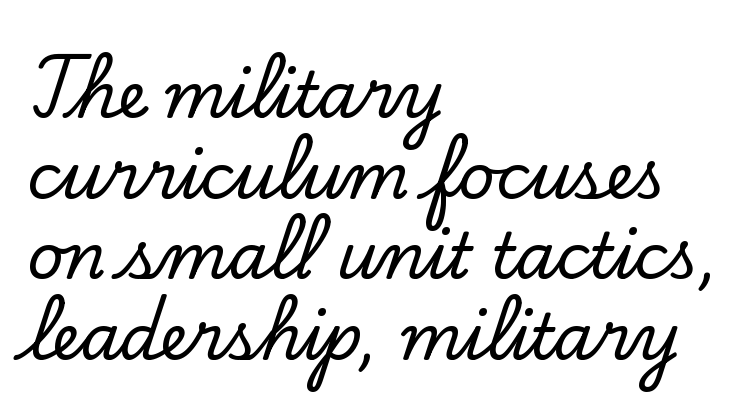
The image shows 63 px serif type; set left-aligned, normal line spacing (1.28x), normal letter spacing, not underlined; low stroke contrast and a small x-height.
